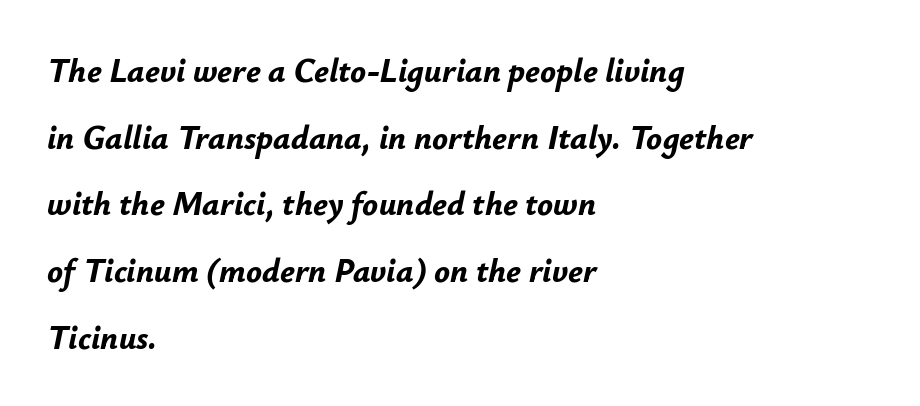
The image shows 33 px bold type, italic (leaning right); set left-aligned, loose line spacing (2.02x), normal letter spacing, not underlined; low stroke contrast and a small x-height.
